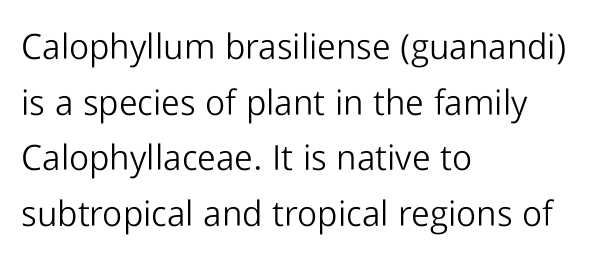
Q: Is the text bold? A: No.
Q: Is the text italic (slanted)? A: No, it is upright.
Q: Is the typeface a serif or a sans-serif typeface? A: Sans-serif.
Q: Is the text underlined? A: No.
Q: How is the paragraph aligned? A: Left-aligned.
Q: Is the spacing between letters normal or unusually wide? A: Normal.
Q: Is the spacing between lines tight, normal or loose? A: Normal.
Q: Width (condensed, normal, or wide)? A: Normal.
Q: Stroke contrast? A: Low.
Q: x-height? A: Medium.
Q: Monospaced? A: No.
